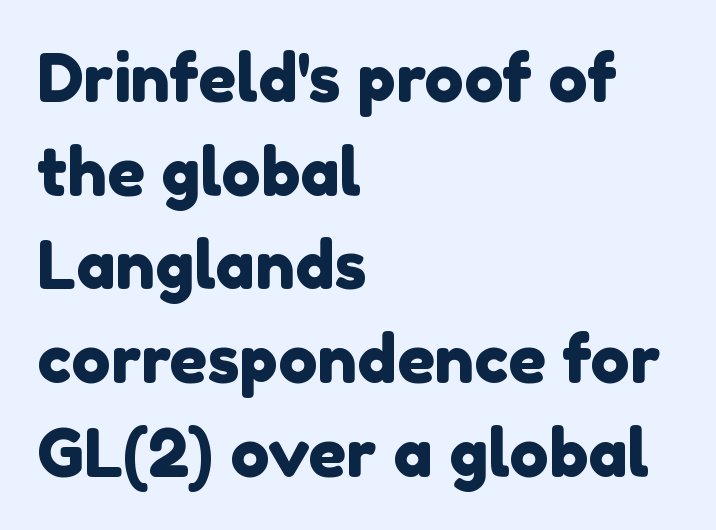
Each line starts at the same left margin while the right side varies. The line texture is even and compact thanks to regular tracking. Only glyphs here, with clear space below each row. No feet cap the strokes, marking this as sans-serif type. The vertical gap from one line to the next is medium. The face used here is proportionally spaced, like ordinary book or web type.
